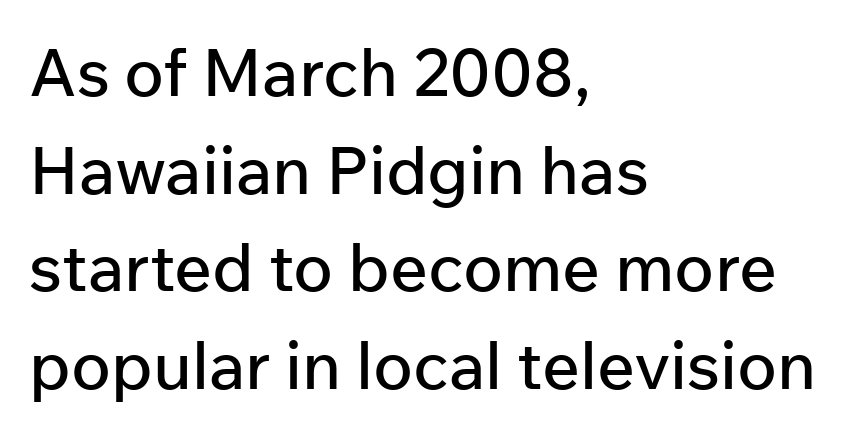
This is the regular roman posture of the typeface. Regarding serifs, this sample does without them. Honestly, there is no underline to notice here at all. Glyph-to-glyph distance matches everyday printed text. A typesetter would call this leading conventional body-copy spacing. If you drew a ruler down the left edge, every line would touch it.
